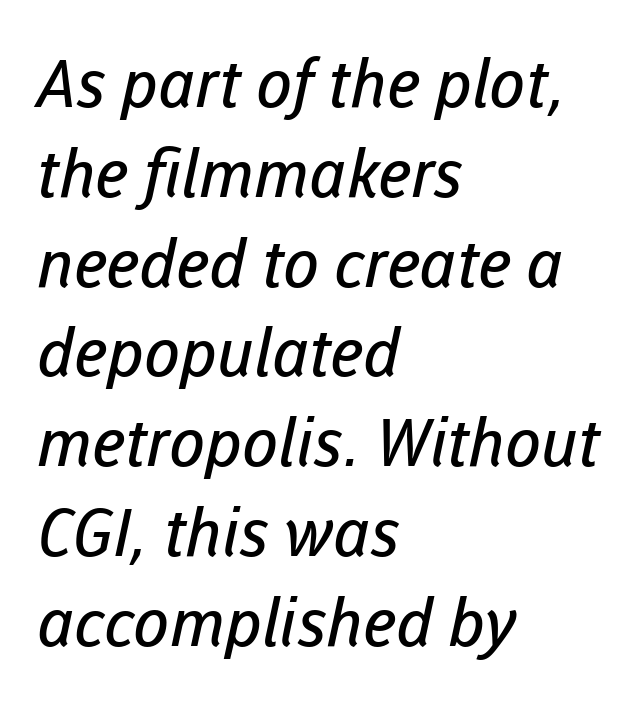
The image shows 66 px regular-weight sans-serif type; set left-aligned, normal line spacing (1.36x), normal letter spacing, not underlined; low stroke contrast and a medium x-height.
